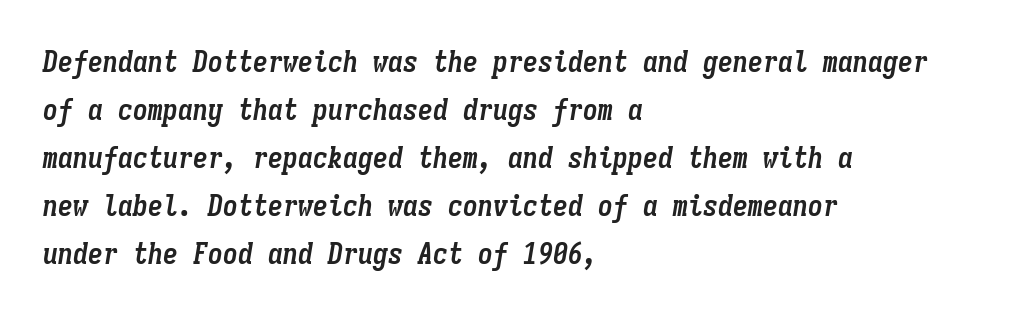
{"italic": "yes", "lean": "right", "slant_degrees": 9, "bold": "yes", "weight": "semibold", "width": "condensed", "stroke_contrast": "low", "x_height": "medium", "monospaced": "yes", "underline": "no", "align": "left", "line_spacing": "normal", "line_spacing_ratio": 1.6, "letter_spacing": "normal", "letter_spacing_em": 0.0, "glyph_px": 30}
